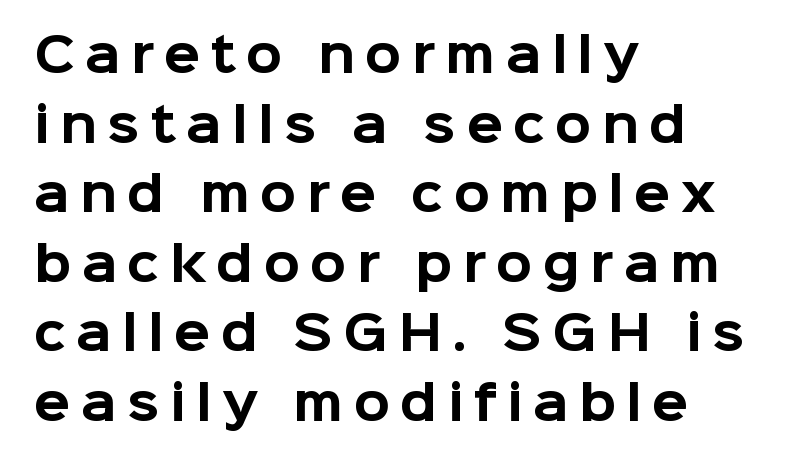
The image shows 47 px bold sans-serif type, upright; set left-aligned, normal line spacing (1.48x), unusually wide letter spacing (+0.22 em), not underlined; low stroke contrast and a medium x-height.
